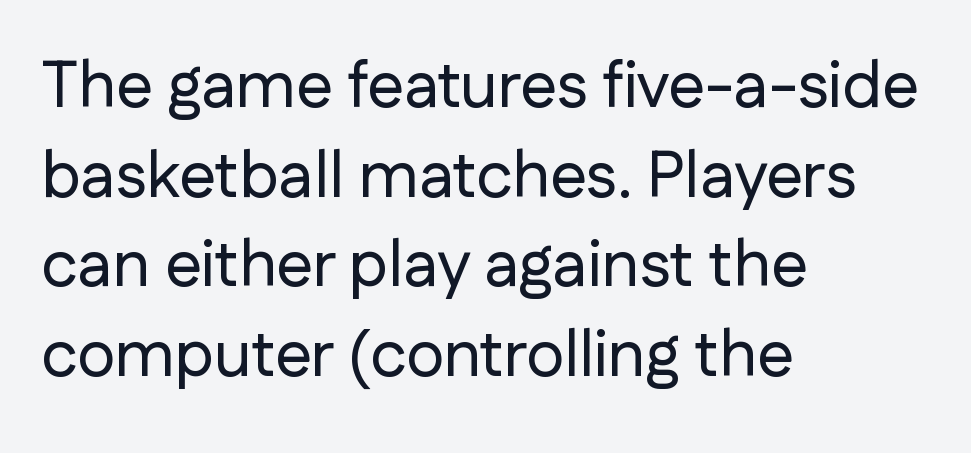
I'd call this a sans setting — the letters go barefoot. Looks like regular typesetting: each glyph gets only the width it needs. Leading matches the norm, producing a regular column. Clear beneath every line of the passage. Do the letters lean? They stand straight. Alignment: flush left.
